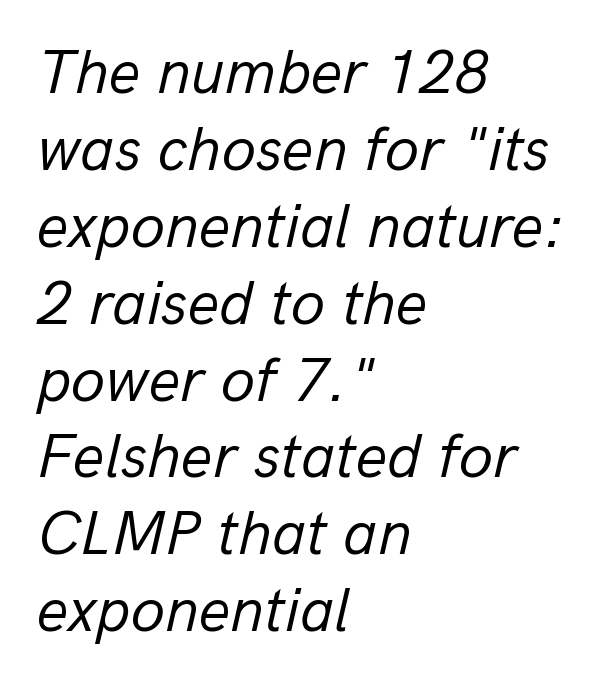
The image shows 62 px regular-weight type, italic (leaning right); set left-aligned, line spacing 1.24x, normal letter spacing, not underlined; low stroke contrast and a medium x-height.
